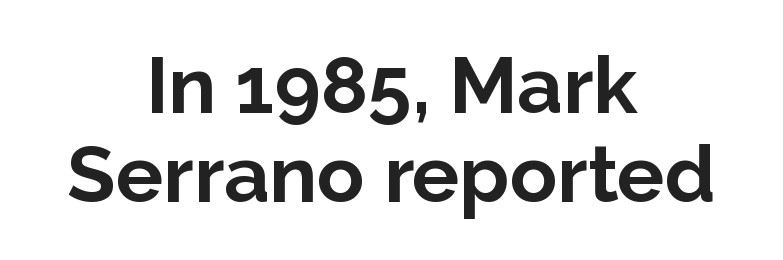
Q: Is the text bold? A: Yes.
Q: Is the text italic (slanted)? A: No, it is upright.
Q: Is the typeface a serif or a sans-serif typeface? A: Sans-serif.
Q: Is the text underlined? A: No.
Q: How is the paragraph aligned? A: Centered.
Q: Is the spacing between letters normal or unusually wide? A: Normal.
Q: Is the spacing between lines tight, normal or loose? A: Tight.
Q: Width (condensed, normal, or wide)? A: Normal.
Q: Stroke contrast? A: Low.
Q: x-height? A: Medium.
Q: Monospaced? A: No.
